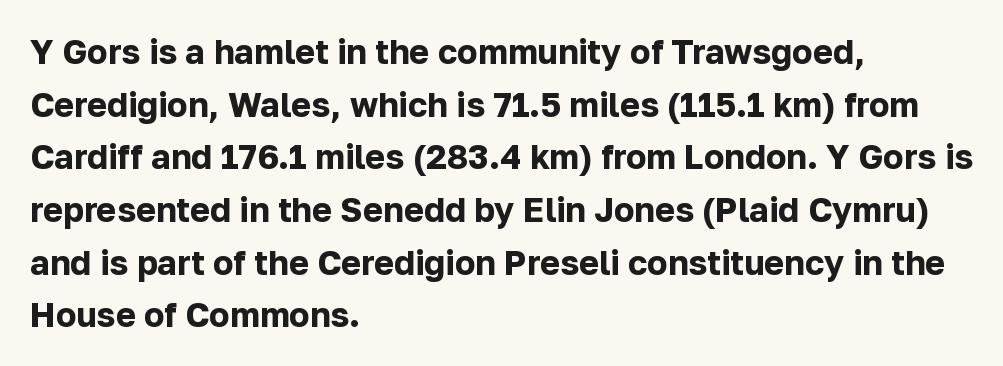
{"serif": "no", "italic": "no", "bold": "yes", "weight": "bold", "width": "normal", "stroke_contrast": "low", "x_height": "medium", "monospaced": "no", "underline": "no", "align": "left", "line_spacing": "normal", "line_spacing_ratio": 1.55, "letter_spacing": "normal", "letter_spacing_em": 0.0, "glyph_px": 34}
